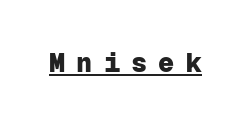
Q: Is the text bold? A: Yes.
Q: Is the text italic (slanted)? A: No, it is upright.
Q: Is the text underlined? A: Yes.
Q: Is the spacing between letters normal or unusually wide? A: Unusually wide.
